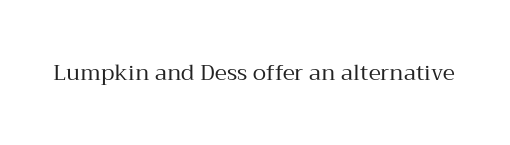
Q: Is the text bold? A: No.
Q: Is the text italic (slanted)? A: No, it is upright.
Q: Is the text underlined? A: No.
Q: Is the spacing between letters normal or unusually wide? A: Normal.
